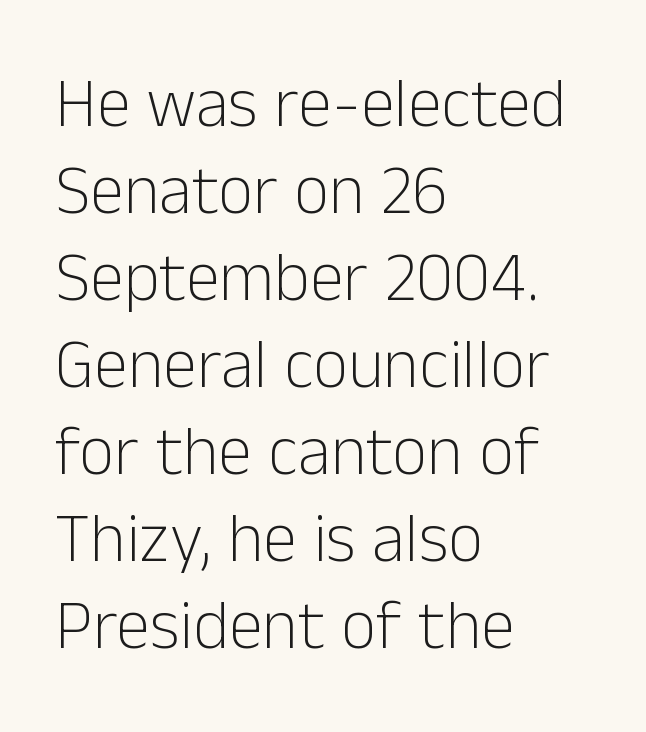
Italic? Not at all — the glyphs are vertical. The strokes carry an ordinary text weight at most. The compositor pushed each line to the left boundary. Proportional: the letters do not fall into vertical columns.
